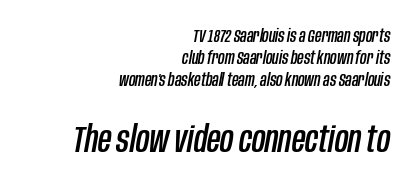
Caption: multi-line text, flush right, ragged left. A clean baseline with only descenders dipping below it. Between these two stacked blocks, the lower one wins on size. Looks like regular typesetting: each glyph gets only the width it needs. Notice how the stems are inclined rather than vertical — that's the hallmark of italics.
